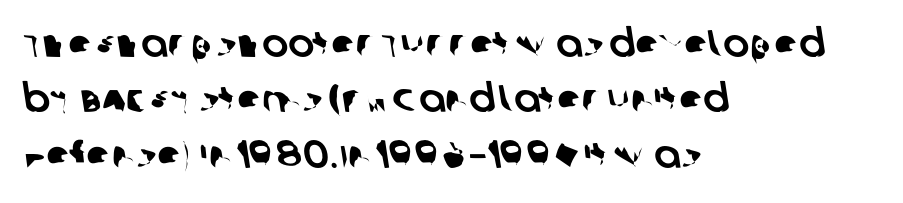
{"serif": "no", "width": "normal", "stroke_contrast": "low", "x_height": "large", "monospaced": "no", "underline": "no", "align": "left", "line_spacing": "normal", "line_spacing_ratio": 1.42, "letter_spacing": "normal", "letter_spacing_em": 0.0, "glyph_px": 39}
